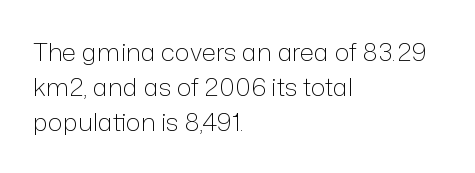
Q: Is the text bold? A: No.
Q: Is the text italic (slanted)? A: No, it is upright.
Q: Is the text underlined? A: No.
Q: How is the paragraph aligned? A: Left-aligned.
Q: Is the spacing between letters normal or unusually wide? A: Normal.
Q: Is the spacing between lines tight, normal or loose? A: Normal.
